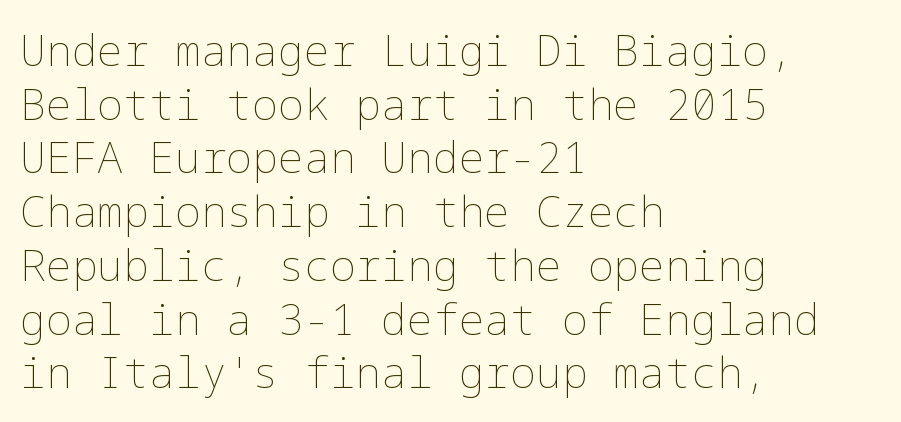
Q: Is the text bold? A: No.
Q: Is the text italic (slanted)? A: No, it is upright.
Q: Is the text underlined? A: No.
Q: How is the paragraph aligned? A: Left-aligned.
Q: Is the spacing between letters normal or unusually wide? A: Normal.
Q: Is the spacing between lines tight, normal or loose? A: Normal.
Q: Width (condensed, normal, or wide)? A: Normal.
Q: Stroke contrast? A: Low.
Q: x-height? A: Medium.
